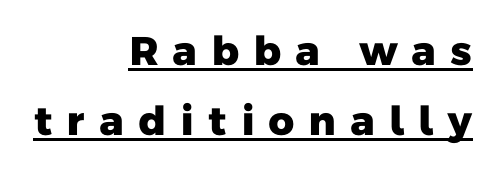
{"serif": "no", "bold": "yes", "weight": "heavy", "width": "normal", "stroke_contrast": "low", "x_height": "medium", "monospaced": "no", "underline": "yes", "align": "right", "line_spacing_ratio": 1.74, "letter_spacing": "wide", "letter_spacing_em": 0.33, "glyph_px": 40}
